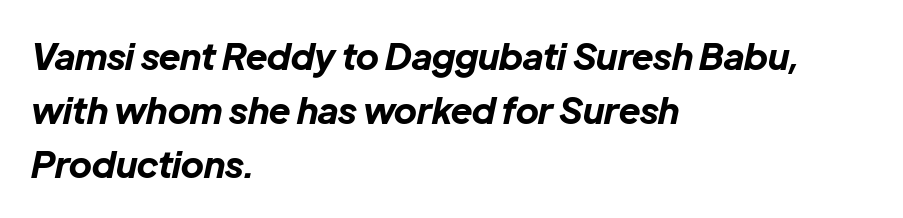
Default kerning and tracking; the words read as compact shapes. Rows of type keep a routine distance in the vertical direction. Clear beneath every line of the passage. It's the slanting kind of type. Caption: multi-line text, flush left, ragged right.
